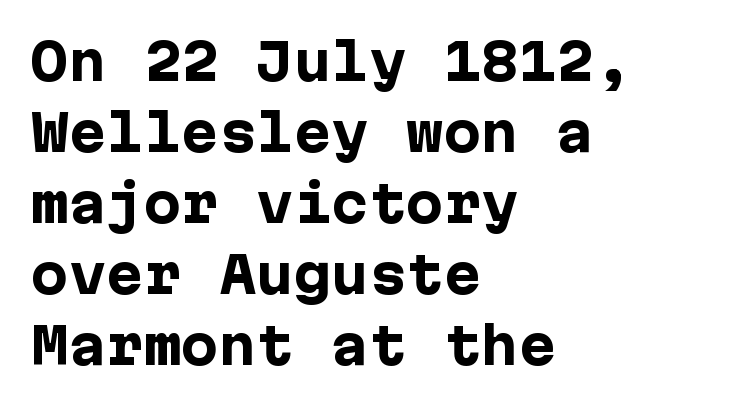
{"serif": "no", "italic": "no", "bold": "yes", "weight": "heavy", "width": "normal", "stroke_contrast": "low", "x_height": "medium", "underline": "no", "align": "left", "line_spacing": "normal", "line_spacing_ratio": 1.42, "letter_spacing": "normal", "letter_spacing_em": 0.0, "glyph_px": 50}
